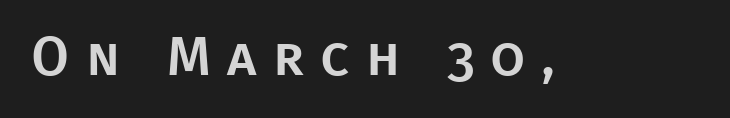
Q: Is the text italic (slanted)? A: No, it is upright.
Q: Is the typeface a serif or a sans-serif typeface? A: Sans-serif.
Q: Is the text underlined? A: No.
Q: Is the spacing between letters normal or unusually wide? A: Unusually wide.
Q: Width (condensed, normal, or wide)? A: Normal.
Q: Stroke contrast? A: Low.
Q: x-height? A: Large.
Q: Monospaced? A: No.
